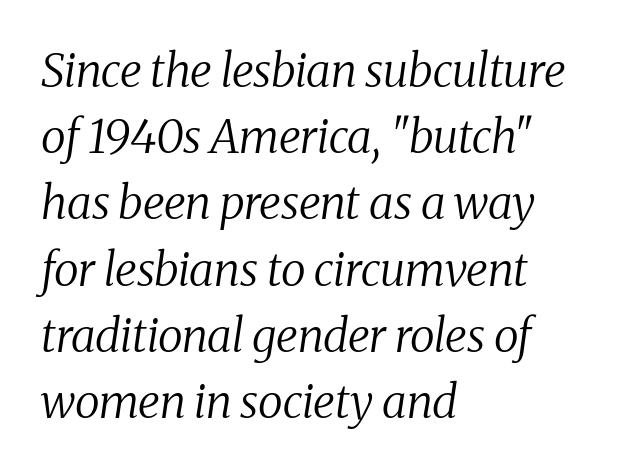
The image shows 46 px regular-weight serif type, italic (leaning right); set left-aligned, normal line spacing (1.44x), normal letter spacing, not underlined; medium stroke contrast and a medium x-height.
